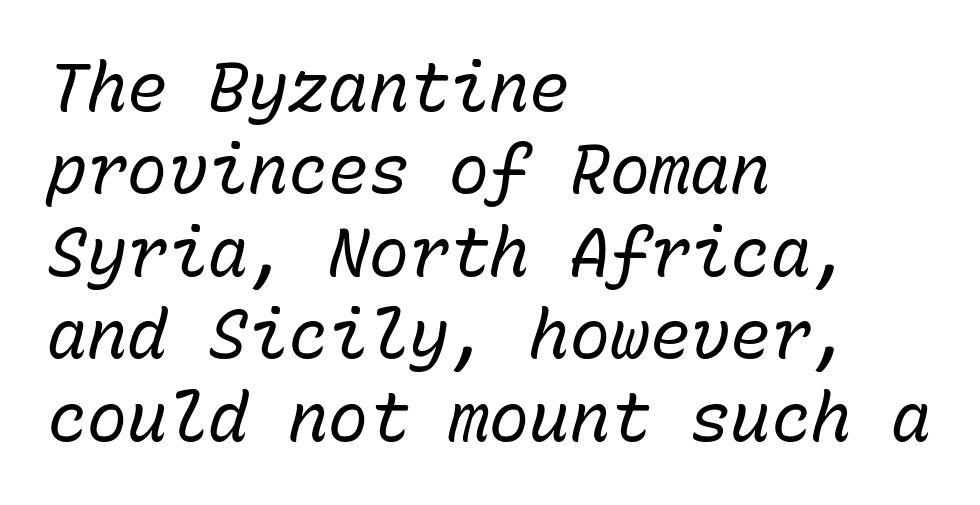
{"italic": "yes", "lean": "right", "slant_degrees": 15, "bold": "no", "weight": "regular", "width": "normal", "stroke_contrast": "low", "x_height": "medium", "monospaced": "yes", "underline": "no", "align": "left", "line_spacing_ratio": 1.23, "letter_spacing": "normal", "letter_spacing_em": 0.0, "glyph_px": 67}
